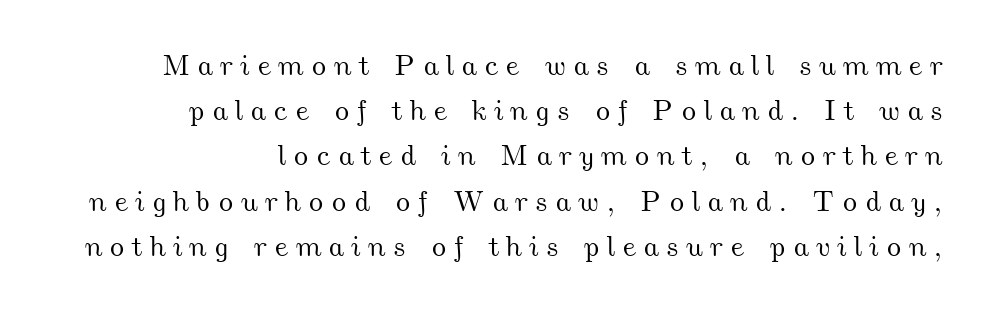
Varying glyph widths throughout — classic text-font behaviour. The string is rendered with underlining switched off. Which margin do the lines hug? The right one — the left edge is uneven. What's the leading like? Ordinary, nothing unusual. There is plenty of visible air inserted between adjacent glyphs.
